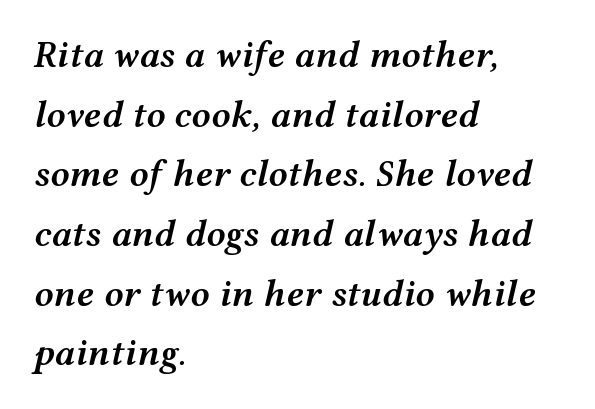
{"italic": "yes", "lean": "right", "slant_degrees": 12, "bold": "semi", "weight": "semibold", "width": "wide", "stroke_contrast": "medium", "x_height": "medium", "monospaced": "no", "underline": "no", "align": "left", "line_spacing": "normal", "line_spacing_ratio": 1.57, "letter_spacing": "normal", "letter_spacing_em": 0.0, "glyph_px": 38}
